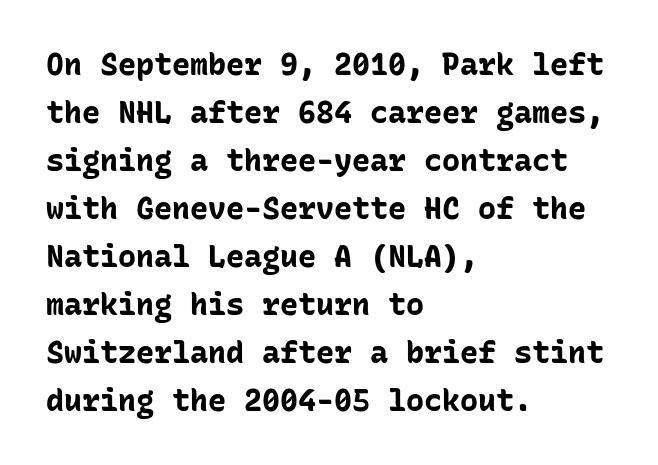
The image shows 30 px bold sans-serif type, upright, monospaced; set left-aligned, normal line spacing (1.6x), normal letter spacing, not underlined; low stroke contrast and a medium x-height.
